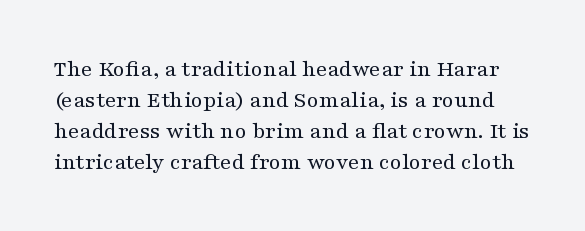
A bare baseline throughout the passage. This reads as an unemphasized weight, regular at the heaviest. It's the straight-up-and-down kind of type. The letterforms sit shoulder to shoulder at normal distance.
